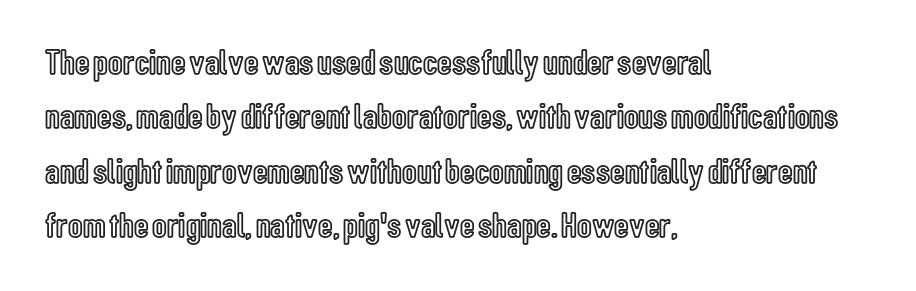
Q: Is the text italic (slanted)? A: No, it is upright.
Q: Is the text underlined? A: No.
Q: How is the paragraph aligned? A: Left-aligned.
Q: Is the spacing between letters normal or unusually wide? A: Normal.
Q: Is the spacing between lines tight, normal or loose? A: Normal.
Q: Width (condensed, normal, or wide)? A: Condensed.
Q: x-height? A: Medium.
Q: Monospaced? A: No.
